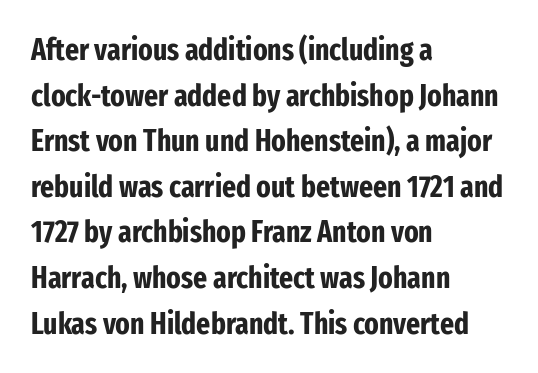
The image shows 30 px bold, condensed sans-serif type, upright; set left-aligned, normal line spacing (1.52x), normal letter spacing, not underlined; low stroke contrast and a medium x-height.
